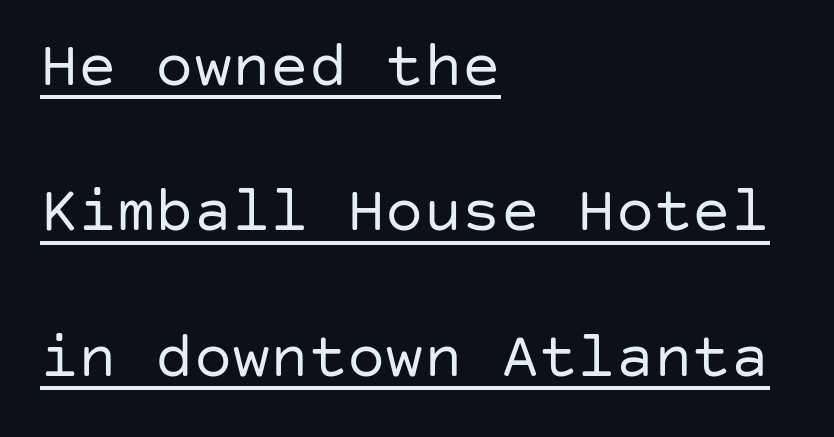
A student would call this left alignment; a typographer would say flush left, rag right. Looks like someone drew a line under every word here. No extra tracking has been applied to these lines. Each new line begins a long way beneath the previous one. The letters stand upright; this is a roman face. Heaviness? Minimal to ordinary, like unemphasized prose.
